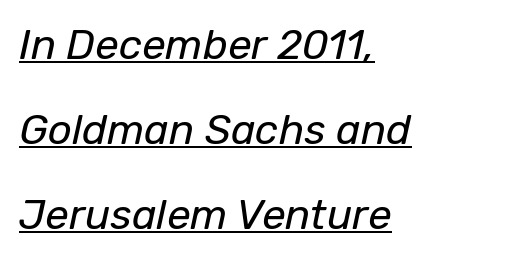
When letters slant like this, we call the style italic. Notice the wide empty band between every row — that's loose leading. The tracking reads as untouched default to a designer's eye. The words here are underlined. The setting favours the left margin, as ordinary paragraphs usually do.
